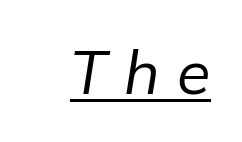
{"italic": "yes", "lean": "right", "slant_degrees": 9, "bold": "no", "weight": "regular", "width": "normal", "stroke_contrast": "low", "x_height": "medium", "monospaced": "no", "underline": "yes", "letter_spacing": "wide", "letter_spacing_em": 0.28, "glyph_px": 61}
